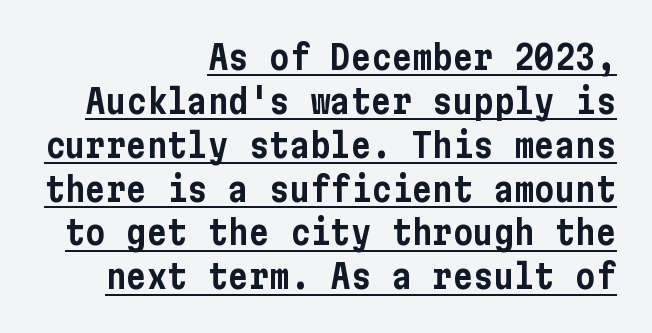
Q: Is the text italic (slanted)? A: No, it is upright.
Q: Is the typeface a serif or a sans-serif typeface? A: Sans-serif.
Q: Is the text underlined? A: Yes.
Q: How is the paragraph aligned? A: Right-aligned.
Q: Is the spacing between letters normal or unusually wide? A: Normal.
Q: Is the spacing between lines tight, normal or loose? A: Normal.
Q: Width (condensed, normal, or wide)? A: Condensed.
Q: Stroke contrast? A: Low.
Q: x-height? A: Medium.
